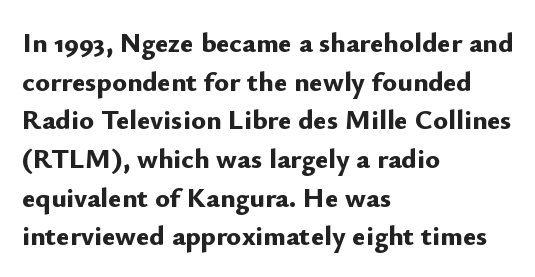
Q: Is the text bold? A: Yes.
Q: Is the text italic (slanted)? A: No, it is upright.
Q: Is the typeface a serif or a sans-serif typeface? A: Sans-serif.
Q: Is the text underlined? A: No.
Q: How is the paragraph aligned? A: Left-aligned.
Q: Is the spacing between letters normal or unusually wide? A: Normal.
Q: Is the spacing between lines tight, normal or loose? A: Normal.
Q: Width (condensed, normal, or wide)? A: Normal.
Q: Stroke contrast? A: Low.
Q: x-height? A: Small.
Q: Monospaced? A: No.
